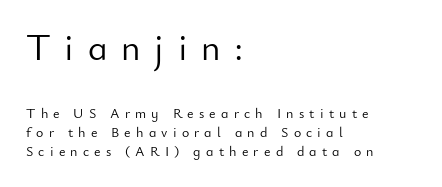
{"serif": "no", "italic": "no", "bold": "no", "weight": "light", "width": "normal", "stroke_contrast": "low", "x_height": "small", "monospaced": "no", "underline": "no", "align": "left", "line_spacing": "normal", "line_spacing_ratio": 1.34, "letter_spacing": "wide", "letter_spacing_em": 0.37, "larger_block": "first", "size_ratio": 2.64, "glyph_px": 37}
